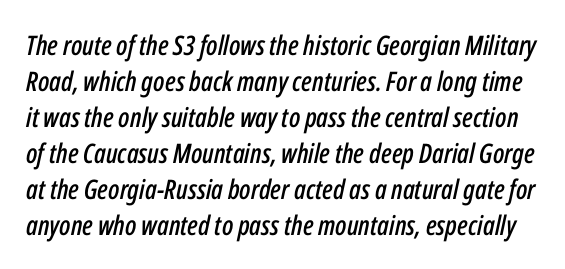
Any mark beneath the type? The region is blank. Does extra space separate the letters? No, they use regular spacing. The specimen reads as italic at a glance. One glance says typical: line gaps are just what's usual.
